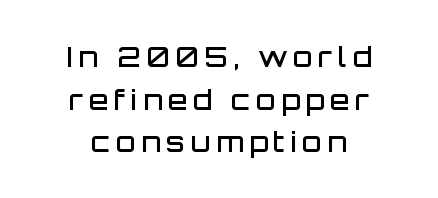
If you measured baseline to baseline, you'd find a middling distance. Tall strokes in this sample are plumb rather than angled. A semibold gives these letters moderate extra thickness, short of bold. In terms of letterspacing, this is a distinctly airy, spread setting. Each letter keeps its own natural width here, so spacing adapts to shape.
